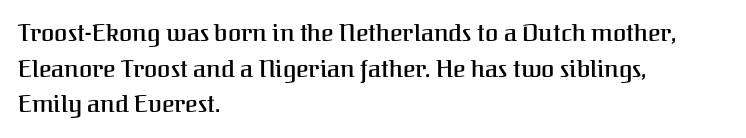
Q: Is the text italic (slanted)? A: No, it is upright.
Q: Is the text underlined? A: No.
Q: How is the paragraph aligned? A: Left-aligned.
Q: Is the spacing between letters normal or unusually wide? A: Normal.
Q: Is the spacing between lines tight, normal or loose? A: Normal.
